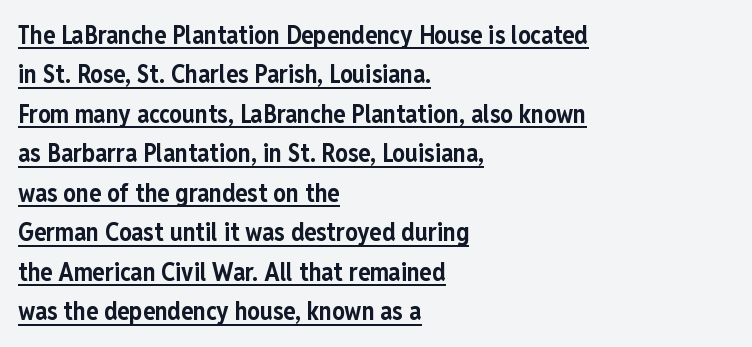
{"italic": "no", "bold": "yes", "underline": "yes", "align": "left", "line_spacing": "normal", "line_spacing_ratio": 1.58, "letter_spacing": "normal", "letter_spacing_em": 0.0, "glyph_px": 25}
